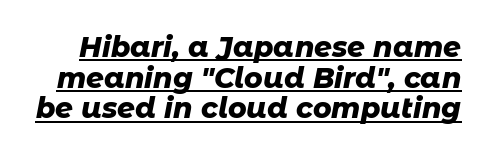
{"italic": "yes", "lean": "right", "slant_degrees": 11, "bold": "yes", "weight": "heavy", "width": "normal", "stroke_contrast": "low", "x_height": "medium", "monospaced": "no", "underline": "yes", "line_spacing": "tight", "line_spacing_ratio": 1.09, "letter_spacing": "normal", "letter_spacing_em": 0.0, "glyph_px": 28}
